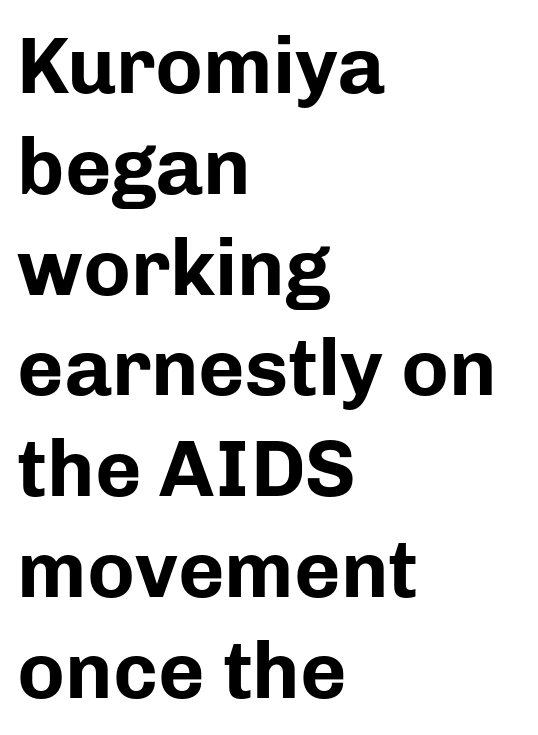
Does extra space separate the letters? No, they use regular spacing. Horizontal alignment here is leftward, the default for most running prose. I'd describe the lettering as bold — thick and assertive. These lines are rendered in a variable-pitch font. The specimen reads as upright at a glance.
